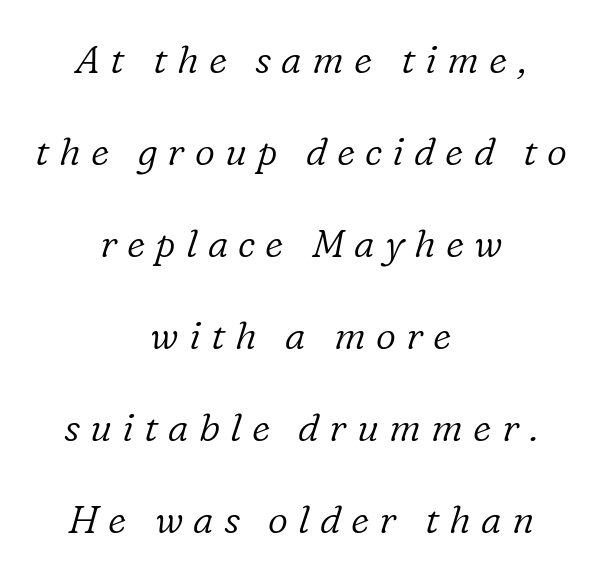
The image shows 39 px light serif type, italic (leaning right); set centered, loose line spacing (2.36x), unusually wide letter spacing (+0.26 em), not underlined; low stroke contrast and a medium x-height.
